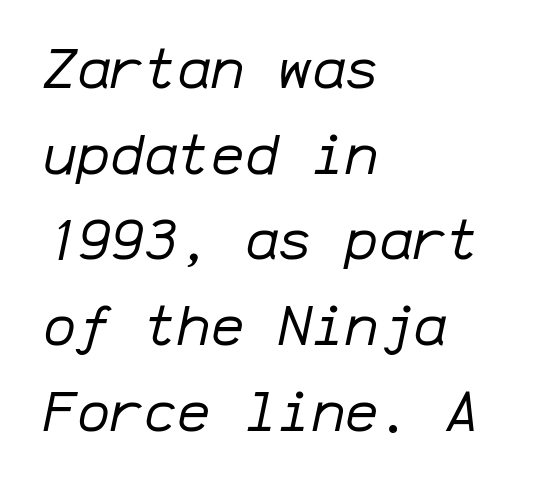
Nothing unusual about the tracking: characters are spaced as the font intends. Italic? Definitely — the glyphs are oblique. The zone under the glyphs is completely vacant. A student would call this left alignment; a typographer would say flush left, rag right.
